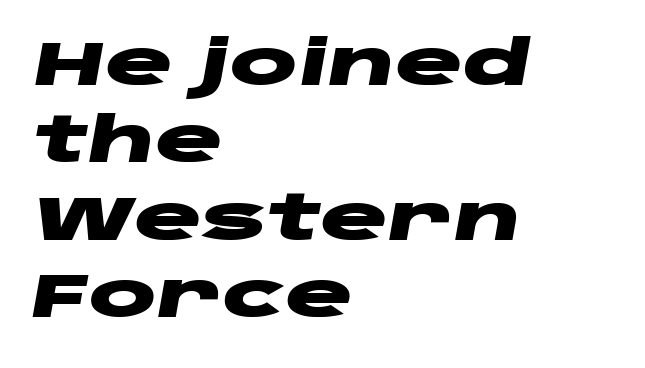
Every row of glyphs begins at an identical x-position on the left. Italic: yes, the glyphs are oblique. What stands out about the letter spacing? Nothing — it is the standard amount. Look at the stroke-to-counter ratio: heavy, a bold.
